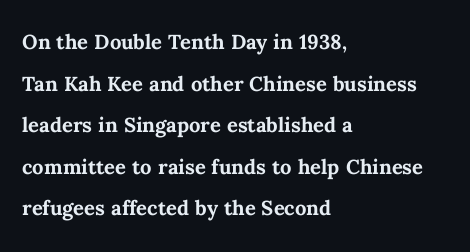
This sample keeps an unexceptional amount of space between lines. Which margin do the lines hug? The left one — the right edge is uneven. The specimen omits any rule beneath the text block's lines. Students, note that the glyphs here touch the page at normal intervals. This is heavy type, rendered in bold.
